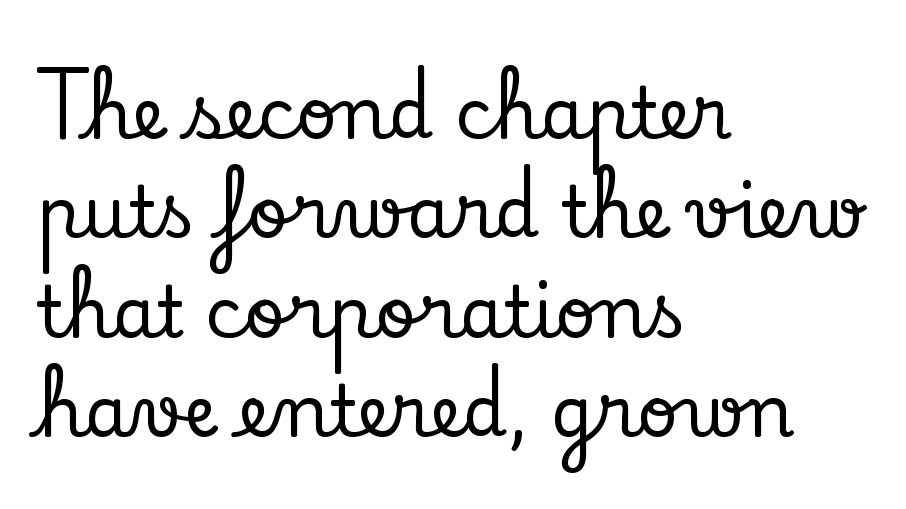
Here the designer chose a conventional face with non-uniform glyph widths. Anything drawn beneath the words? Only blank space. Quick note: not italic, upright. The ragged edge is on the right, which tells us the setting is flush left.
